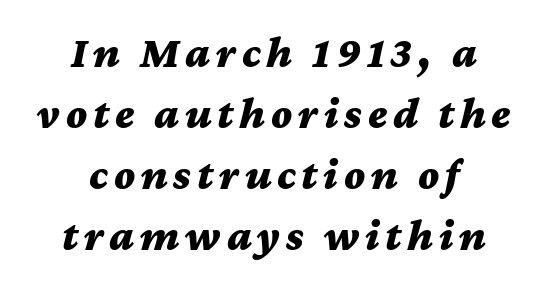
{"italic": "yes", "lean": "right", "slant_degrees": 12, "bold": "yes", "weight": "bold", "width": "wide", "stroke_contrast": "medium", "x_height": "medium", "monospaced": "no", "underline": "no", "align": "center", "line_spacing": "normal", "line_spacing_ratio": 1.39, "glyph_px": 44}
